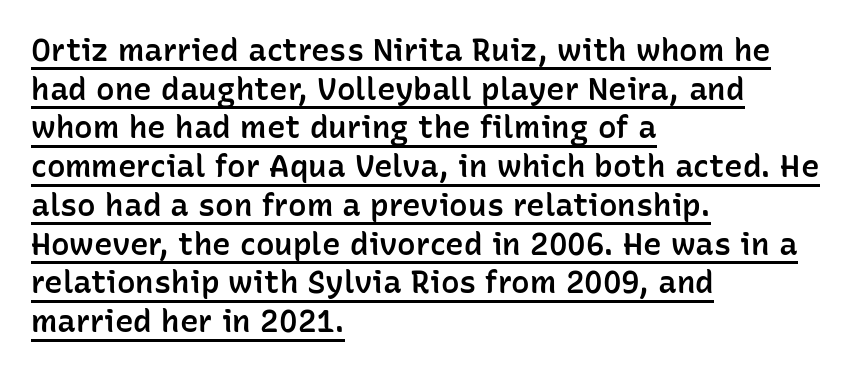
{"serif": "no", "italic": "no", "bold": "semi", "weight": "semibold", "width": "normal", "stroke_contrast": "low", "x_height": "medium", "monospaced": "no", "underline": "yes", "align": "left", "line_spacing": "normal", "line_spacing_ratio": 1.25, "letter_spacing": "normal", "letter_spacing_em": 0.0, "glyph_px": 31}
